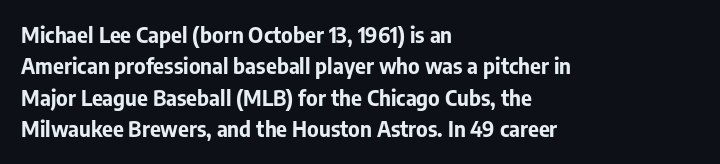
Q: Is the text bold? A: Yes.
Q: Is the text italic (slanted)? A: No, it is upright.
Q: Is the text underlined? A: No.
Q: How is the paragraph aligned? A: Left-aligned.
Q: Is the spacing between letters normal or unusually wide? A: Normal.
Q: Is the spacing between lines tight, normal or loose? A: Normal.
